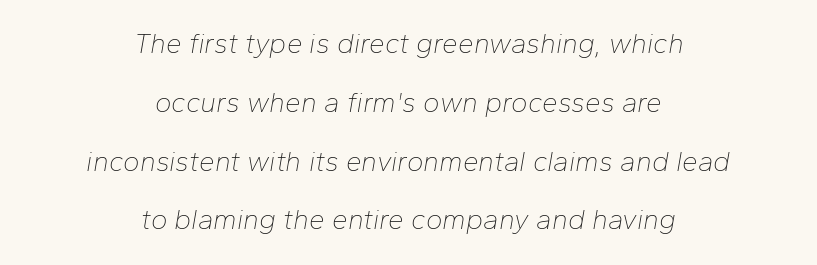
Q: Is the text bold? A: No.
Q: Is the text italic (slanted)? A: Yes, it leans right by about 10 degrees.
Q: Is the text underlined? A: No.
Q: How is the paragraph aligned? A: Centered.
Q: Is the spacing between letters normal or unusually wide? A: Normal.
Q: Is the spacing between lines tight, normal or loose? A: Loose.
Q: Width (condensed, normal, or wide)? A: Normal.
Q: Stroke contrast? A: Low.
Q: x-height? A: Medium.
Q: Monospaced? A: No.
